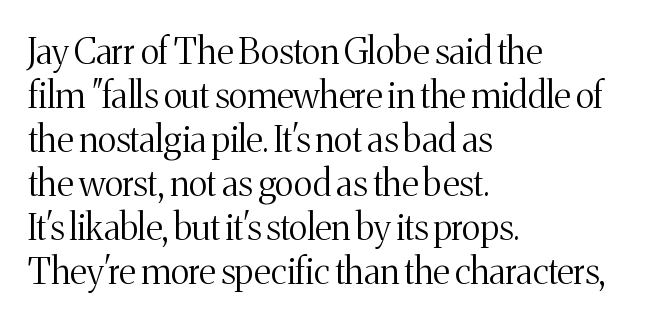
There is no visible air inserted between adjacent glyphs. No extra ink here — the face is not bold. Is the block centered? No — it sits flush against the left margin. These lines were composed using upright roman letters. Each letter keeps its own natural width here, so spacing adapts to shape. What kind of face is this? One with serifs.
